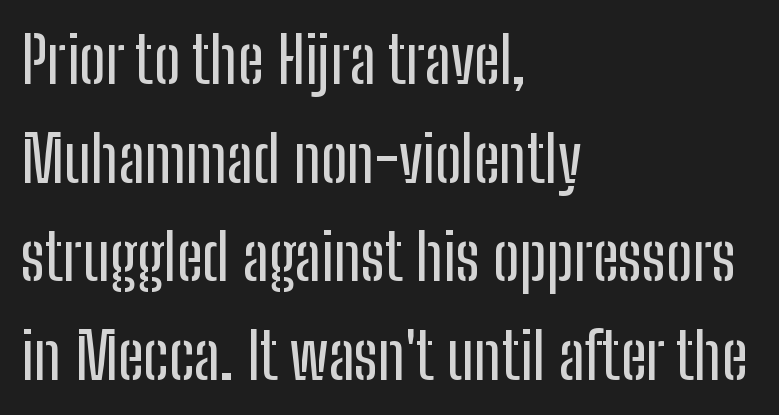
The string is rendered with underlining switched off. Is there much room between lines? A standard amount, neither cramped nor airy. Tracking here is standard; glyphs follow each other at the usual distance. Examine the stroke ends and you'll find no serifs. The passage is arranged the way most books set body copy — flush left.
